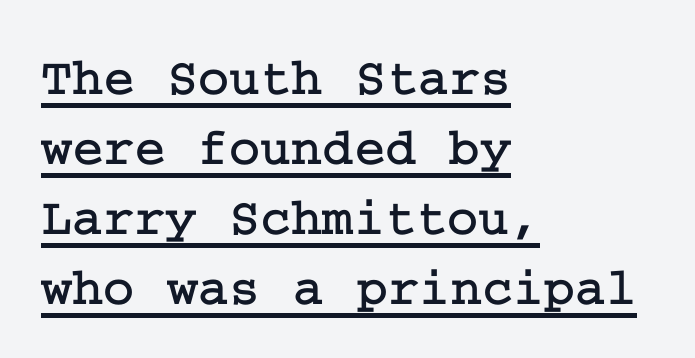
Q: Is the text italic (slanted)? A: No, it is upright.
Q: Is the typeface a serif or a sans-serif typeface? A: Serif.
Q: Is the text underlined? A: Yes.
Q: How is the paragraph aligned? A: Left-aligned.
Q: Is the spacing between letters normal or unusually wide? A: Normal.
Q: Is the spacing between lines tight, normal or loose? A: Normal.
Q: Width (condensed, normal, or wide)? A: Normal.
Q: Stroke contrast? A: Low.
Q: x-height? A: Medium.
